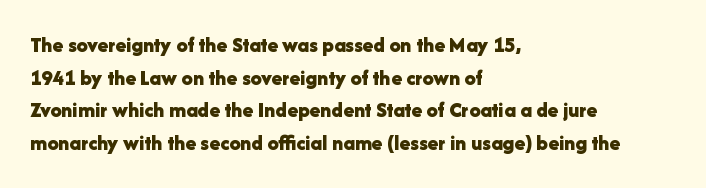
Q: Is the text bold? A: Yes.
Q: Is the text italic (slanted)? A: No, it is upright.
Q: Is the text underlined? A: No.
Q: How is the paragraph aligned? A: Left-aligned.
Q: Is the spacing between letters normal or unusually wide? A: Normal.
Q: Is the spacing between lines tight, normal or loose? A: Normal.
